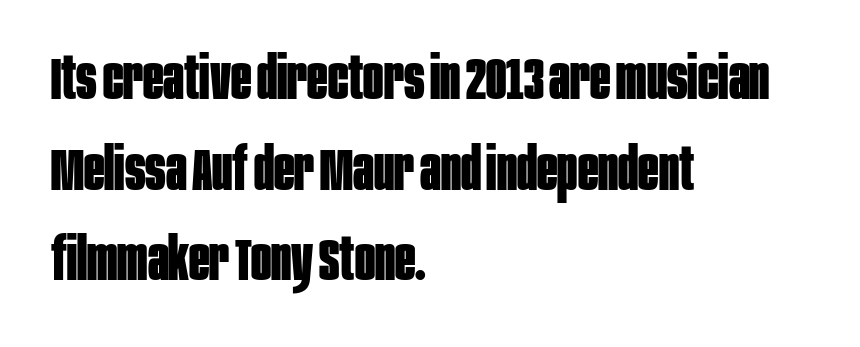
Q: Is the text bold? A: Yes.
Q: Is the text italic (slanted)? A: No, it is upright.
Q: Is the typeface a serif or a sans-serif typeface? A: Sans-serif.
Q: Is the text underlined? A: No.
Q: How is the paragraph aligned? A: Left-aligned.
Q: Is the spacing between letters normal or unusually wide? A: Normal.
Q: Is the spacing between lines tight, normal or loose? A: Normal.
Q: Width (condensed, normal, or wide)? A: Condensed.
Q: Stroke contrast? A: Low.
Q: x-height? A: Large.
Q: Monospaced? A: No.
